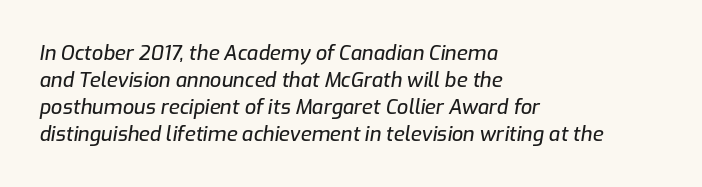
Tracking here is standard; glyphs follow each other at the usual distance. Would a proofreader flag this as italicized? Yes. The glyphs are unaccompanied by any horizontal stroke below them. Quick note: interline space is typical.
